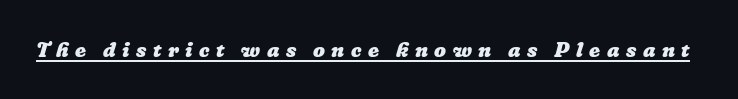
Caption: lettering with a line underneath. Every letter is thick-stroked: bold, no question. There is plenty of visible air inserted between adjacent glyphs.
